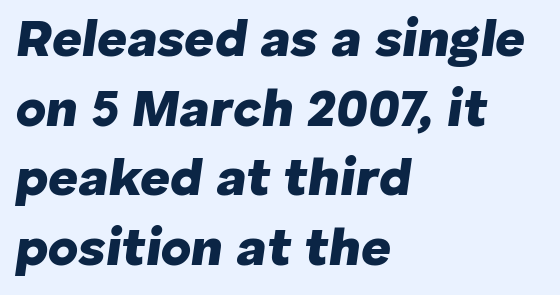
{"italic": "yes", "lean": "right", "slant_degrees": 8, "bold": "yes", "weight": "heavy", "width": "normal", "stroke_contrast": "low", "x_height": "medium", "monospaced": "no", "underline": "no", "align": "left", "line_spacing": "normal", "line_spacing_ratio": 1.34, "letter_spacing": "normal", "letter_spacing_em": 0.0, "glyph_px": 52}
